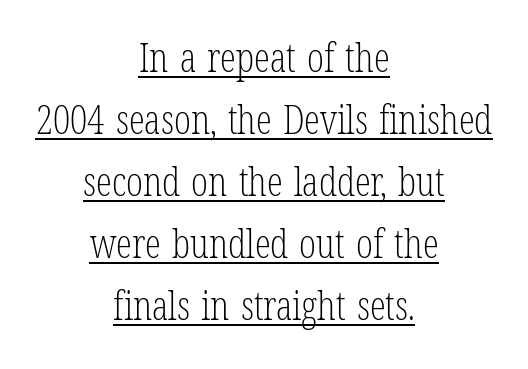
{"serif": "yes", "italic": "no", "bold": "no", "weight": "light", "width": "condensed", "stroke_contrast": "low", "x_height": "medium", "monospaced": "no", "underline": "yes", "align": "center", "line_spacing": "normal", "line_spacing_ratio": 1.55, "letter_spacing": "normal", "letter_spacing_em": 0.0, "glyph_px": 40}
